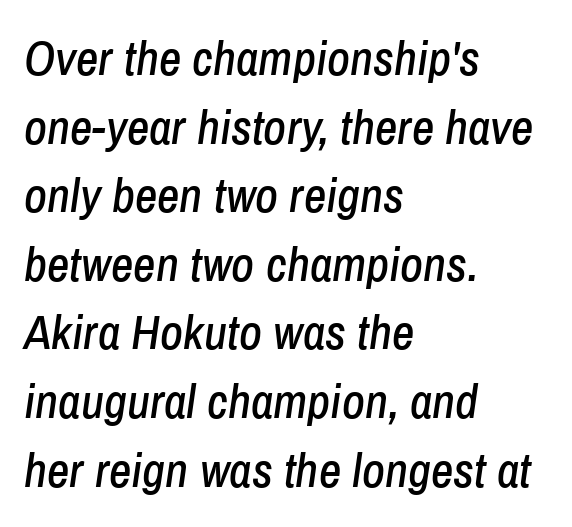
Q: Is the text italic (slanted)? A: Yes, it leans right by about 8 degrees.
Q: Is the text underlined? A: No.
Q: How is the paragraph aligned? A: Left-aligned.
Q: Is the spacing between letters normal or unusually wide? A: Normal.
Q: Is the spacing between lines tight, normal or loose? A: Normal.
Q: Width (condensed, normal, or wide)? A: Condensed.
Q: Stroke contrast? A: Low.
Q: x-height? A: Medium.
Q: Monospaced? A: No.
